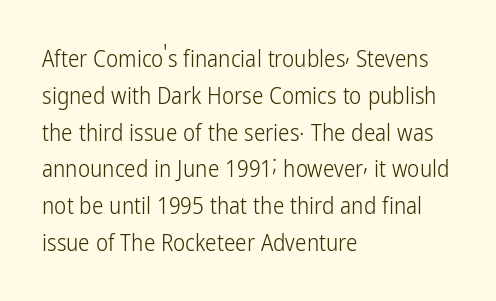
The image shows 23 px text type, upright; set left-aligned, normal line spacing (1.6x), normal letter spacing, not underlined.
